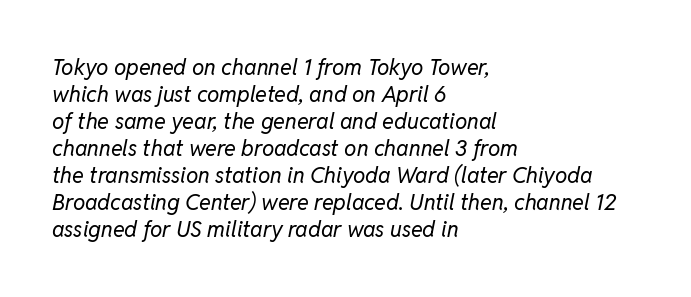
This rendering uses left alignment, leaving the right contour irregular. Between one letter and the next there's only the usual sliver of space. Bare-footed words on every line. Italic: yes, the glyphs are oblique. Stem width sits at or under what a default text font uses.
